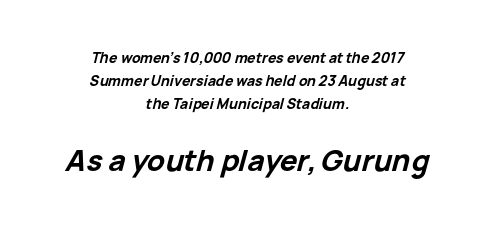
Q: Is the text bold? A: Yes.
Q: Is the text italic (slanted)? A: Yes, it leans right by about 15 degrees.
Q: Is the text underlined? A: No.
Q: How is the paragraph aligned? A: Centered.
Q: Is the spacing between letters normal or unusually wide? A: Normal.
Q: Is the spacing between lines tight, normal or loose? A: Normal.
Q: Which block of text is set in a larger size, the first (top) or the second (bottom)? A: The second (bottom) one.
Q: Width (condensed, normal, or wide)? A: Normal.
Q: Stroke contrast? A: Low.
Q: x-height? A: Medium.
Q: Monospaced? A: No.
